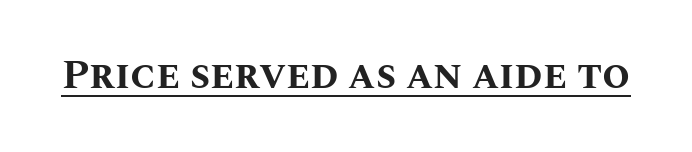
{"italic": "no", "bold": "yes", "weight": "bold", "width": "normal", "stroke_contrast": "medium", "x_height": "large", "monospaced": "no", "underline": "yes", "letter_spacing": "normal", "letter_spacing_em": 0.0, "glyph_px": 40}
